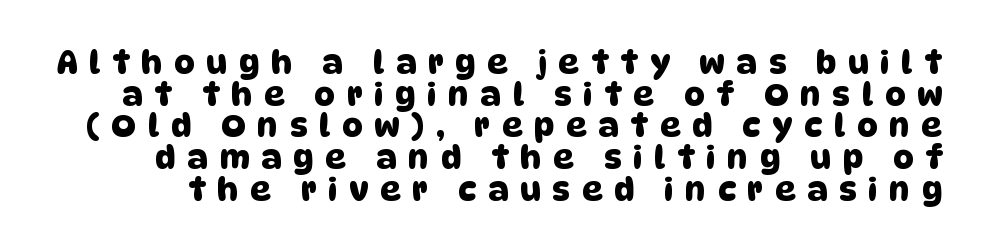
A typesetter would call this leading minimal, almost set solid. The face used here is rendered with a markedly widened letterfit. This rendering employs a face without finishing strokes, i.e., a sans-serif. Here the designer chose a conventional face with non-uniform glyph widths. Descenders hang freely into open space.
